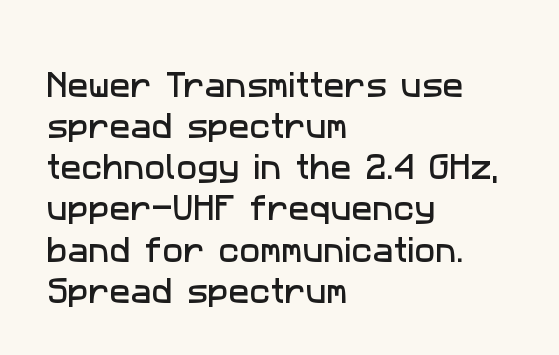
Line starts are locked; line ends wander. Looks like regular typesetting: each glyph gets only the width it needs. Spacing between characters is what you'd get straight out of the box. The rendering uses a moderate line-height, typical for paragraphs.
